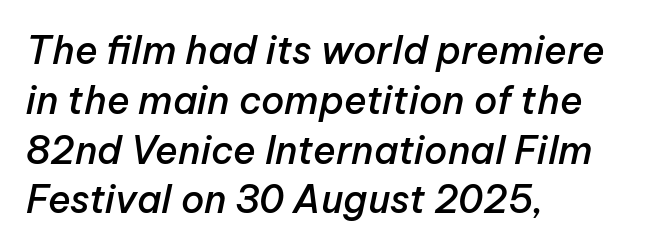
{"italic": "yes", "lean": "right", "slant_degrees": 12, "bold": "semi", "weight": "semibold", "width": "normal", "stroke_contrast": "low", "x_height": "medium", "monospaced": "no", "underline": "no", "align": "left", "line_spacing": "normal", "line_spacing_ratio": 1.31, "letter_spacing": "normal", "letter_spacing_em": 0.0, "glyph_px": 38}
